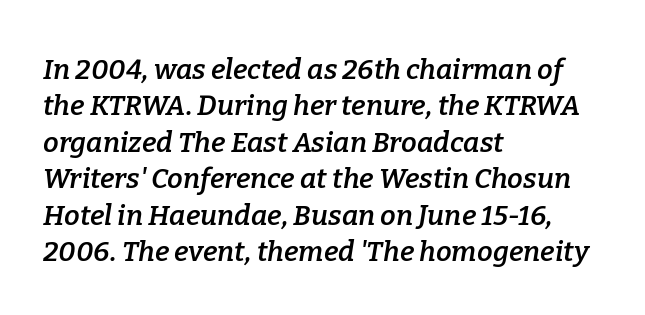
The image shows 28 px semibold serif type, italic (leaning right); set left-aligned, normal line spacing (1.3x), normal letter spacing, not underlined; low stroke contrast and a medium x-height.
